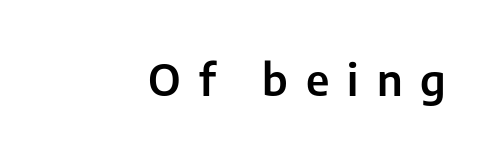
Q: Is the text italic (slanted)? A: No, it is upright.
Q: Is the typeface a serif or a sans-serif typeface? A: Sans-serif.
Q: Is the text underlined? A: No.
Q: Is the spacing between letters normal or unusually wide? A: Unusually wide.
Q: Width (condensed, normal, or wide)? A: Normal.
Q: Stroke contrast? A: Low.
Q: x-height? A: Medium.
Q: Monospaced? A: No.
